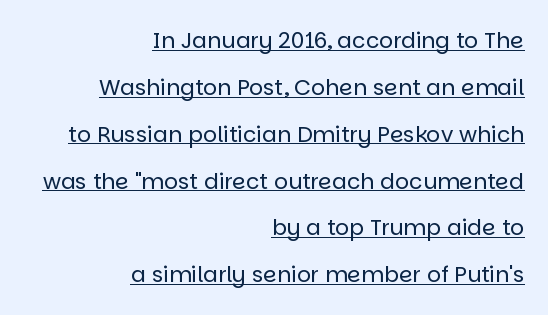
Q: Is the text bold? A: No.
Q: Is the text italic (slanted)? A: No, it is upright.
Q: Is the text underlined? A: Yes.
Q: How is the paragraph aligned? A: Right-aligned.
Q: Is the spacing between letters normal or unusually wide? A: Normal.
Q: Is the spacing between lines tight, normal or loose? A: Loose.
